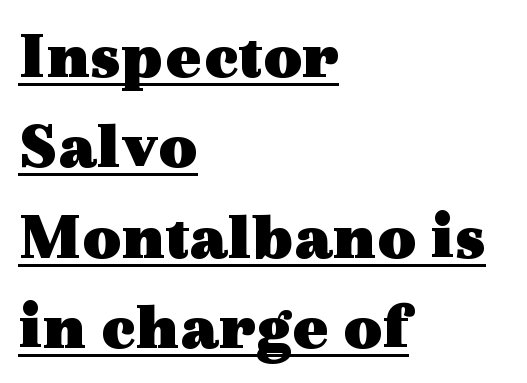
Q: Is the text bold? A: Yes.
Q: Is the text italic (slanted)? A: No, it is upright.
Q: Is the typeface a serif or a sans-serif typeface? A: Serif.
Q: Is the text underlined? A: Yes.
Q: How is the paragraph aligned? A: Left-aligned.
Q: Is the spacing between letters normal or unusually wide? A: Normal.
Q: Is the spacing between lines tight, normal or loose? A: Normal.
Q: Width (condensed, normal, or wide)? A: Wide.
Q: x-height? A: Medium.
Q: Monospaced? A: No.
